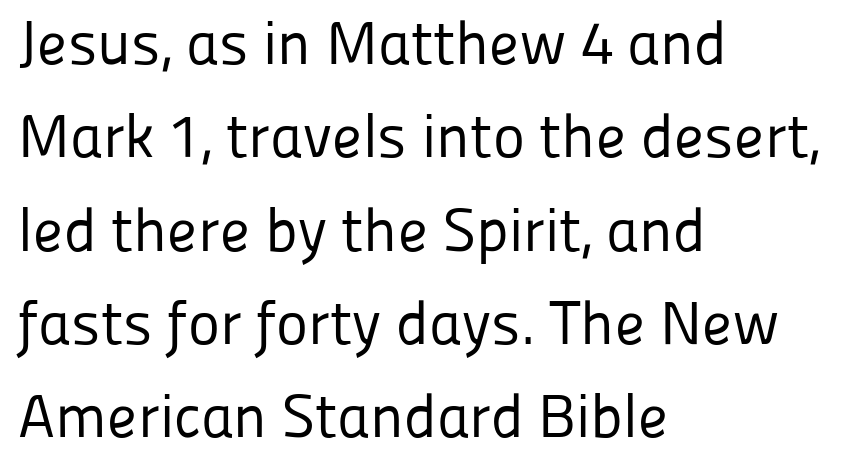
Q: Is the text bold? A: No.
Q: Is the text italic (slanted)? A: No, it is upright.
Q: Is the typeface a serif or a sans-serif typeface? A: Sans-serif.
Q: Is the text underlined? A: No.
Q: How is the paragraph aligned? A: Left-aligned.
Q: Is the spacing between letters normal or unusually wide? A: Normal.
Q: Is the spacing between lines tight, normal or loose? A: Normal.
Q: Width (condensed, normal, or wide)? A: Normal.
Q: Stroke contrast? A: Low.
Q: x-height? A: Medium.
Q: Monospaced? A: No.
